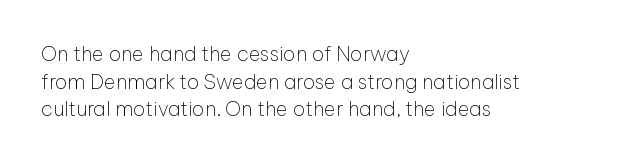
This rendering leaves character spacing at its baseline value. These lines stack with their left ends in a neat column. Reading down the column, the eye jumps a familiar distance to each next line. Stroke mass is kept to a normal reading level or below. Unlike italic type, these characters show no tilt at all. No word sits above an underline.
